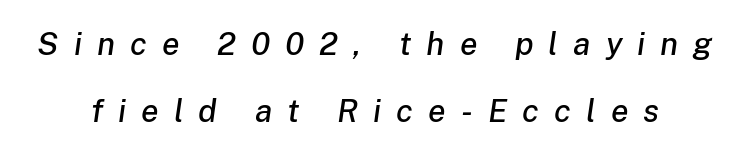
The rendering uses natural spacing where letterforms have individual widths. Characters are canted at an angle relative to the baseline's perpendicular. A bare baseline throughout the passage. Leading: increased. Letter spacing: wide.
